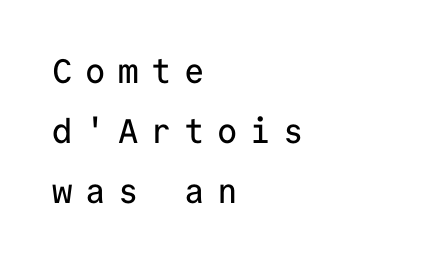
Caption: multi-line text, flush left, ragged right. The letters march in equal steps, a hallmark of fixed-pitch type. A clean baseline with only descenders dipping below it. Italic? Not at all — the glyphs are vertical. Unlike a traditional serif, this face leaves its strokes unadorned.
